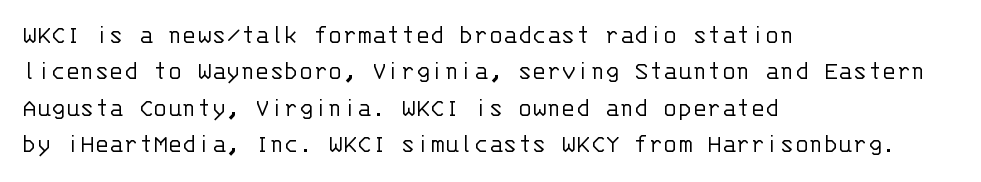
The image shows 27 px text type, upright; set left-aligned, normal line spacing (1.35x), normal letter spacing, not underlined.
